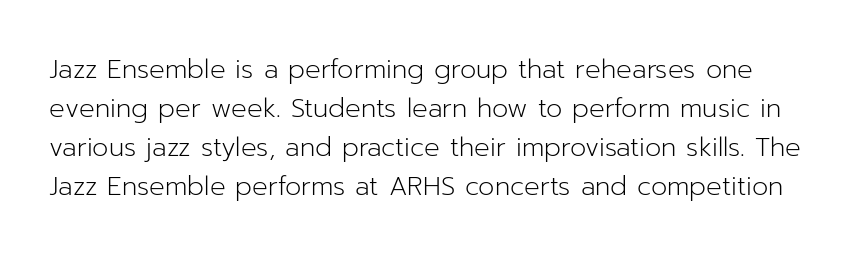
{"italic": "no", "bold": "no", "underline": "no", "line_spacing": "normal", "line_spacing_ratio": 1.5, "letter_spacing": "normal", "letter_spacing_em": 0.0, "glyph_px": 26}
